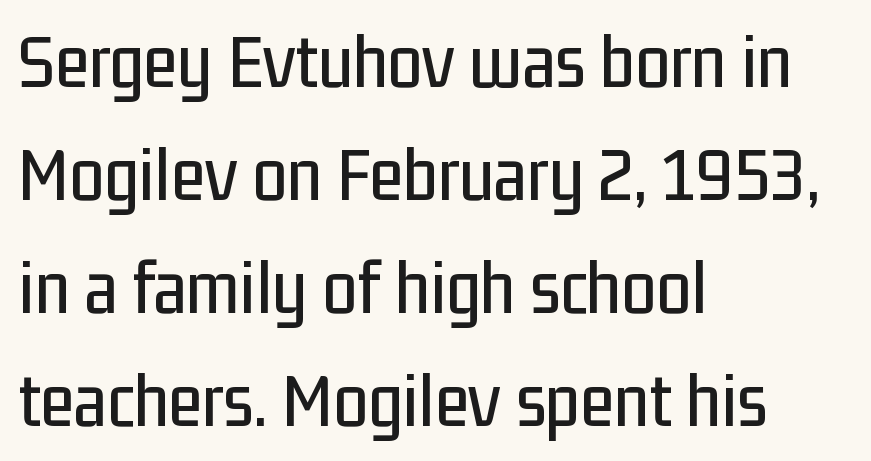
The image shows 78 px condensed sans-serif type, upright; set left-aligned, normal line spacing (1.45x), normal letter spacing, not underlined; low stroke contrast and a medium x-height.
